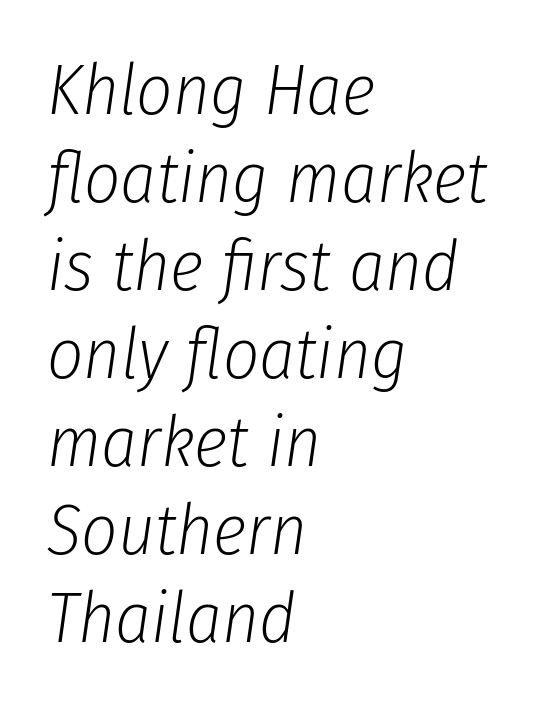
{"italic": "yes", "lean": "right", "slant_degrees": 8, "bold": "no", "weight": "light", "width": "condensed", "stroke_contrast": "low", "x_height": "medium", "monospaced": "no", "underline": "no", "align": "left", "line_spacing_ratio": 1.24, "letter_spacing": "normal", "letter_spacing_em": 0.0, "glyph_px": 71}
